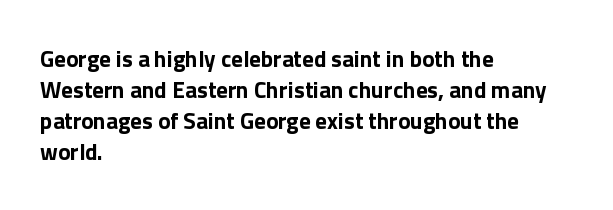
Caption: bold face, heavy strokes. Compared with typical body copy, the letter spacing here is the same. Line starts are locked; line ends wander. The axis of the letterforms is exactly vertical.
